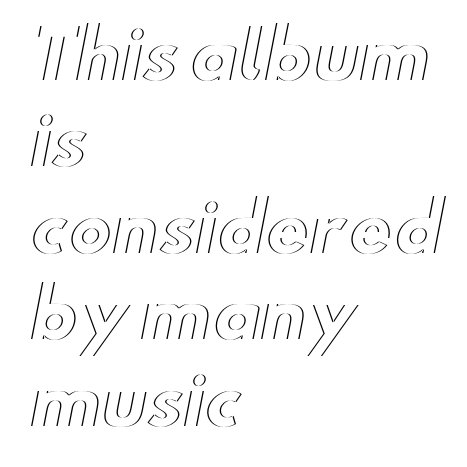
{"width": "wide", "x_height": "small", "monospaced": "no", "underline": "no", "align": "left", "line_spacing": "normal", "line_spacing_ratio": 1.31, "letter_spacing": "normal", "letter_spacing_em": 0.0, "glyph_px": 66}
